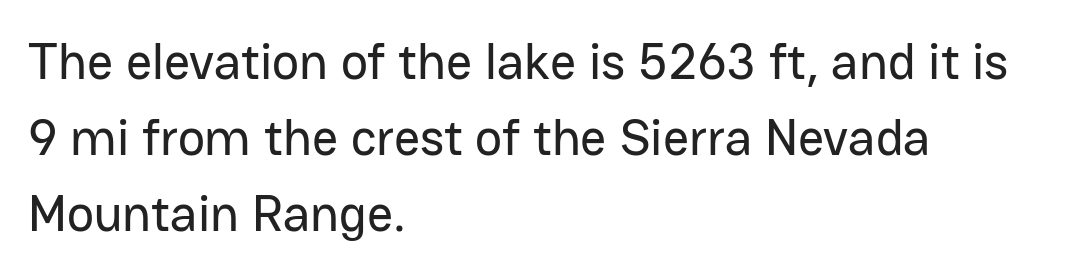
The image shows 51 px sans-serif type, upright; set left-aligned, normal line spacing (1.49x), normal letter spacing, not underlined; low stroke contrast and a medium x-height.
